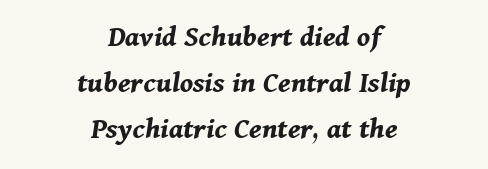
{"italic": "yes", "lean": "right", "slant_degrees": 11, "bold": "yes", "weight": "bold", "width": "normal", "stroke_contrast": "medium", "x_height": "medium", "monospaced": "no", "underline": "no", "align": "center", "line_spacing": "normal", "line_spacing_ratio": 1.49, "letter_spacing": "normal", "letter_spacing_em": 0.0, "glyph_px": 31}
